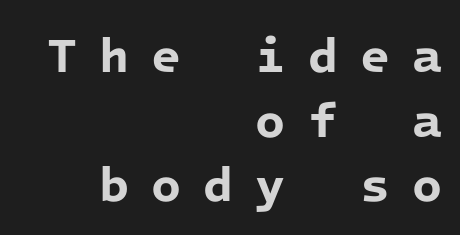
Q: Is the text bold? A: Yes.
Q: Is the typeface a serif or a sans-serif typeface? A: Sans-serif.
Q: Is the text underlined? A: No.
Q: How is the paragraph aligned? A: Right-aligned.
Q: Is the spacing between letters normal or unusually wide? A: Unusually wide.
Q: Is the spacing between lines tight, normal or loose? A: Normal.
Q: Width (condensed, normal, or wide)? A: Normal.
Q: Stroke contrast? A: Low.
Q: x-height? A: Medium.
Q: Monospaced? A: Yes.
